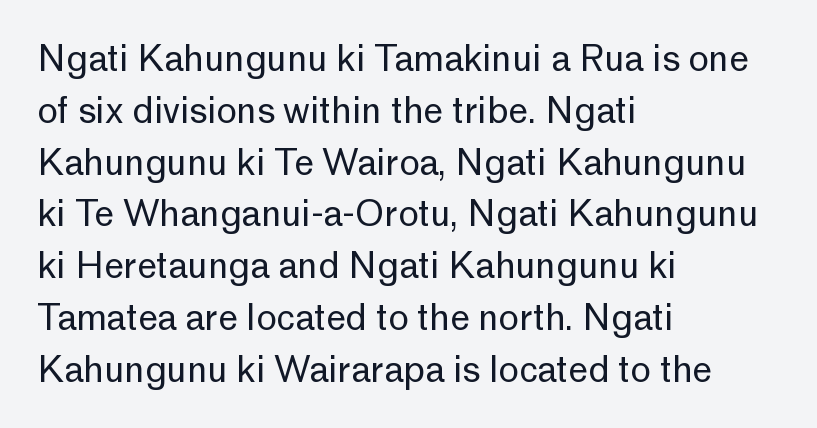
Type without underlining. Think of a printed novel: that variable character pitch is what you see here. Nope, not italic — everything's standing straight. The rendering anchors every line to the left-hand side. The font family rendered here belongs to the sans-serif group. The passage shown stacks its lines at a standard gap.
